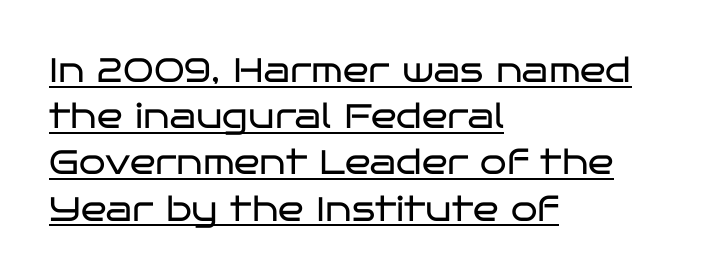
Q: Is the text bold? A: No.
Q: Is the text italic (slanted)? A: No, it is upright.
Q: Is the typeface a serif or a sans-serif typeface? A: Sans-serif.
Q: Is the text underlined? A: Yes.
Q: How is the paragraph aligned? A: Left-aligned.
Q: Is the spacing between letters normal or unusually wide? A: Normal.
Q: Is the spacing between lines tight, normal or loose? A: Normal.
Q: Width (condensed, normal, or wide)? A: Wide.
Q: Stroke contrast? A: Low.
Q: x-height? A: Large.
Q: Monospaced? A: No.
